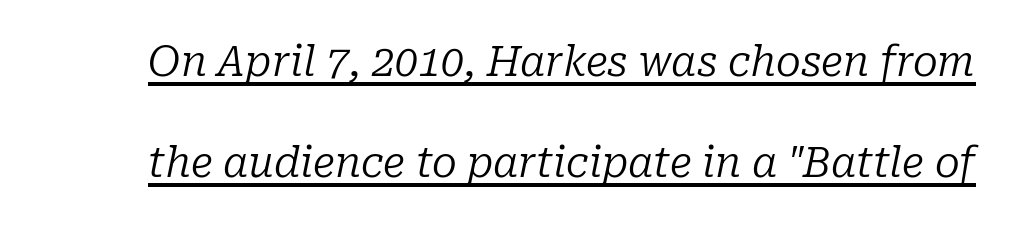
Observe the ordinary spacing: letters are neighbours, not strangers. Are there feet on the stems? There are — it's a serif. In designer terms, the underline attribute is active on this setting. The block of text is sparse from top to bottom, with ample space between rows. The passage shown leans; its letterforms are oblique.
